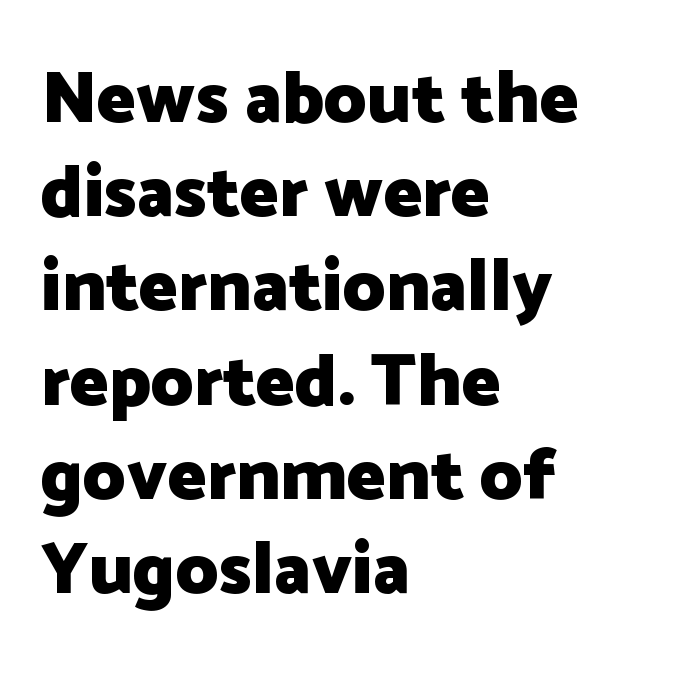
Q: Is the text bold? A: Yes.
Q: Is the text italic (slanted)? A: No, it is upright.
Q: Is the typeface a serif or a sans-serif typeface? A: Sans-serif.
Q: Is the text underlined? A: No.
Q: How is the paragraph aligned? A: Left-aligned.
Q: Is the spacing between letters normal or unusually wide? A: Normal.
Q: Is the spacing between lines tight, normal or loose? A: Normal.
Q: Width (condensed, normal, or wide)? A: Normal.
Q: Stroke contrast? A: Low.
Q: x-height? A: Medium.
Q: Monospaced? A: No.
